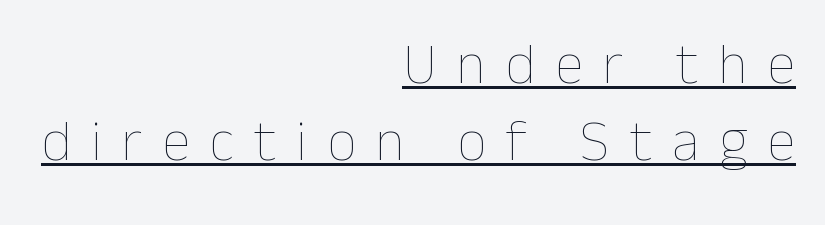
Is the type heavy? It reads as light-to-regular instead. Notice how descenders clear the ascenders below comfortably — that's standard leading. Does the copy run flush right? Yes — the right margin is perfectly even. Students, note that the glyphs here are deliberately spaced far apart.
